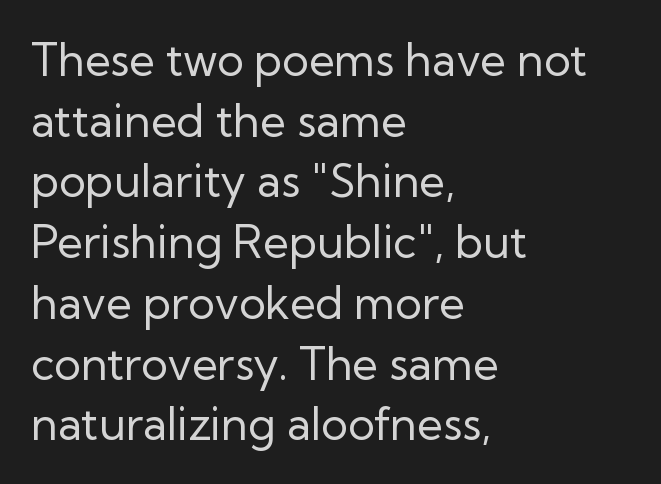
Q: Is the text bold? A: No.
Q: Is the text italic (slanted)? A: No, it is upright.
Q: Is the typeface a serif or a sans-serif typeface? A: Sans-serif.
Q: Is the text underlined? A: No.
Q: How is the paragraph aligned? A: Left-aligned.
Q: Is the spacing between letters normal or unusually wide? A: Normal.
Q: Is the spacing between lines tight, normal or loose? A: Normal.
Q: Width (condensed, normal, or wide)? A: Normal.
Q: Stroke contrast? A: Low.
Q: x-height? A: Medium.
Q: Monospaced? A: No.
